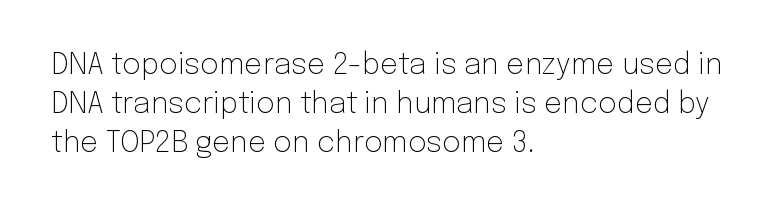
In terms of letterform style, serifs are entirely absent. Is the type heavy? It reads as light-to-regular instead. Italic: no, the glyphs are upright roman. How are the letters spaced? Ordinarily, with no added tracking. The designer left line spacing at the default. The foot of each line stays bare and open.
